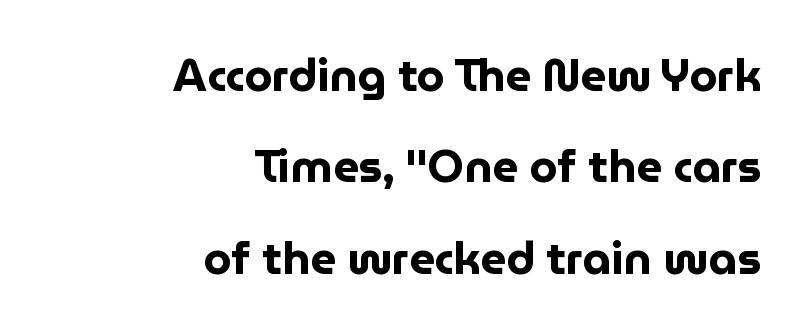
The image shows 45 px bold sans-serif type, upright; set right-aligned, loose line spacing (2.03x), normal letter spacing, not underlined; low stroke contrast and a medium x-height.
